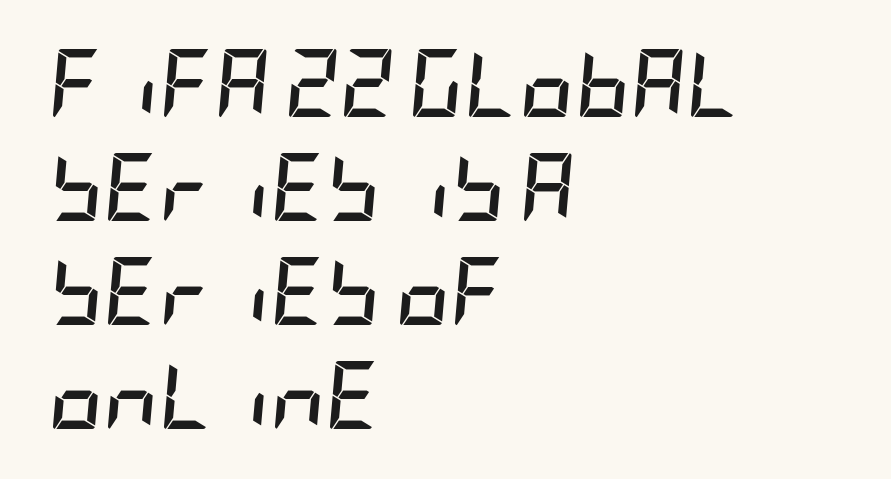
{"italic": "yes", "lean": "right", "slant_degrees": 5, "bold": "yes", "weight": "semibold", "width": "condensed", "stroke_contrast": "low", "x_height": "large", "underline": "no", "align": "left", "line_spacing": "normal", "line_spacing_ratio": 1.53, "letter_spacing": "normal", "letter_spacing_em": 0.0, "glyph_px": 68}
